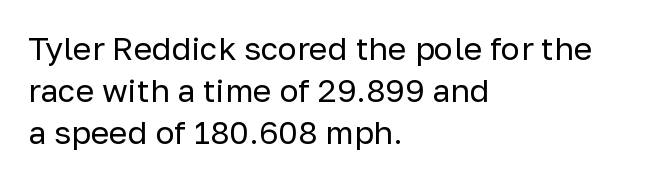
Stroke thickness stays within the range of a standard reading face or lighter. The lines are quadded left. Note the varied advance widths — an 'i' is clearly narrower than an 'm'. A clean baseline with only descenders dipping below it.
